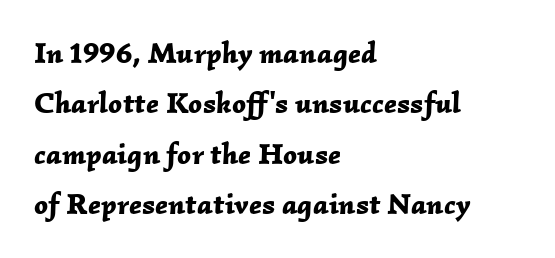
The image shows 30 px bold type, italic (leaning right); set left-aligned, normal line spacing (1.68x), normal letter spacing, not underlined; low stroke contrast and a medium x-height.
